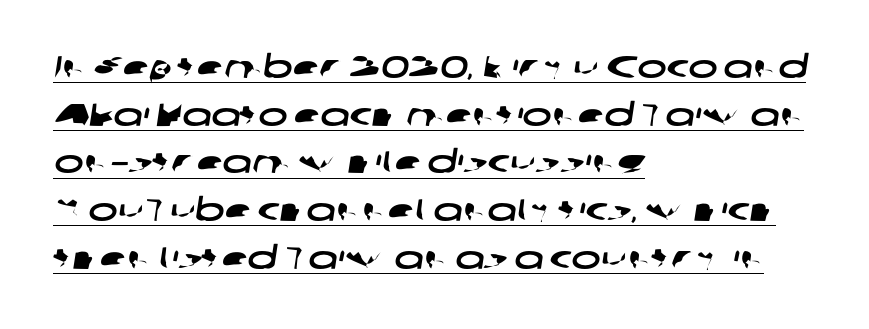
{"serif": "no", "width": "wide", "stroke_contrast": "low", "x_height": "medium", "monospaced": "no", "underline": "yes", "align": "left", "line_spacing": "normal", "line_spacing_ratio": 1.54, "letter_spacing": "normal", "letter_spacing_em": 0.0, "glyph_px": 31}
